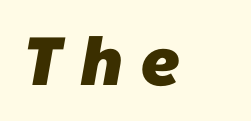
{"serif": "no", "bold": "yes", "weight": "heavy", "width": "normal", "stroke_contrast": "low", "x_height": "medium", "monospaced": "no", "underline": "no", "letter_spacing": "wide", "letter_spacing_em": 0.28, "glyph_px": 68}
